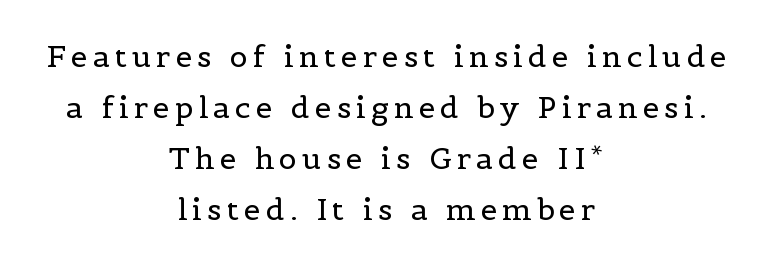
Q: Is the text bold? A: No.
Q: Is the text italic (slanted)? A: No, it is upright.
Q: Is the typeface a serif or a sans-serif typeface? A: Serif.
Q: Is the text underlined? A: No.
Q: How is the paragraph aligned? A: Centered.
Q: Is the spacing between lines tight, normal or loose? A: Normal.
Q: Width (condensed, normal, or wide)? A: Normal.
Q: x-height? A: Medium.
Q: Monospaced? A: No.
